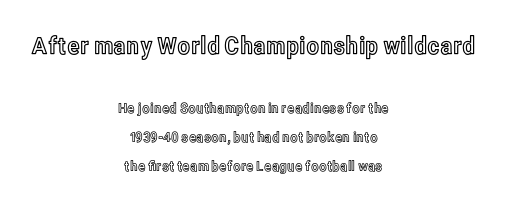
Look at the glyph heights: the upper group is clearly the bigger setting. Interline gaps are noticeably wide in this sample. Upright lettering throughout. Has an underline been added? It has not. The line texture is even and compact thanks to regular tracking. A student would call this center alignment; a typographer would say set centered.
